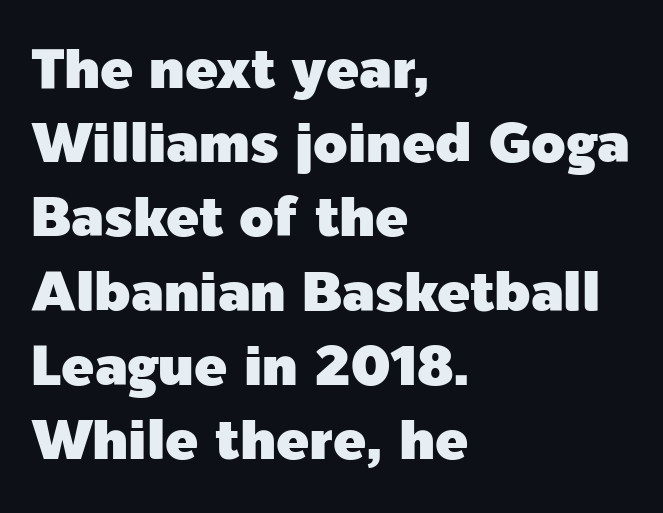
The image shows 55 px sans-serif type, upright; set left-aligned, normal line spacing (1.35x), normal letter spacing, not underlined; a medium x-height.
